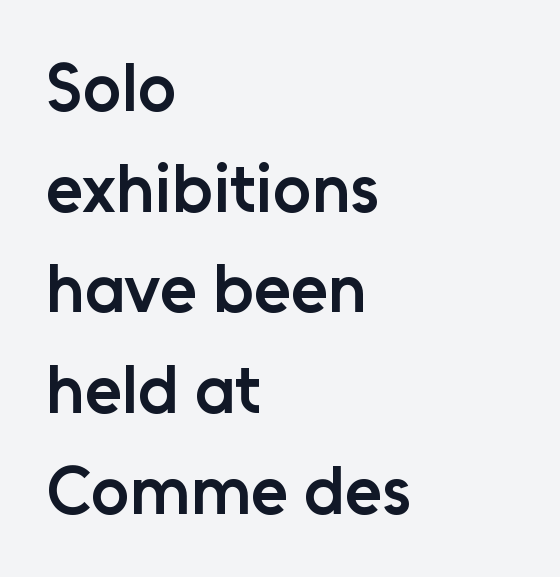
Q: Is the text bold? A: Semi-bold.
Q: Is the text italic (slanted)? A: No, it is upright.
Q: Is the typeface a serif or a sans-serif typeface? A: Sans-serif.
Q: Is the text underlined? A: No.
Q: How is the paragraph aligned? A: Left-aligned.
Q: Is the spacing between letters normal or unusually wide? A: Normal.
Q: Is the spacing between lines tight, normal or loose? A: Normal.
Q: Width (condensed, normal, or wide)? A: Normal.
Q: Stroke contrast? A: Low.
Q: x-height? A: Medium.
Q: Monospaced? A: No.
